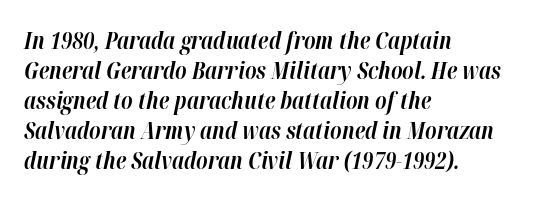
{"italic": "yes", "lean": "right", "slant_degrees": 12, "bold": "yes", "underline": "no", "align": "left", "line_spacing": "normal", "line_spacing_ratio": 1.3, "letter_spacing": "normal", "letter_spacing_em": 0.0, "glyph_px": 23}
